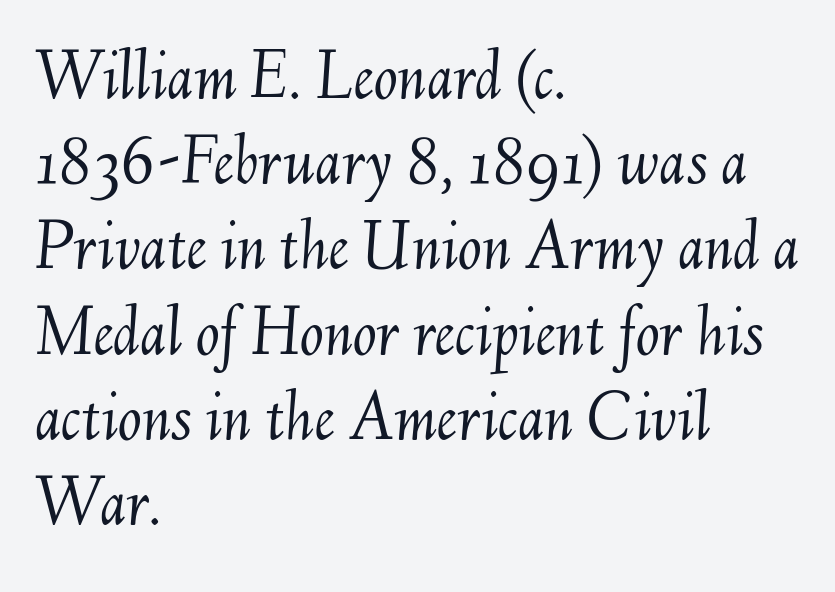
The image shows 71 px light type, italic (leaning right); set left-aligned, line spacing 1.2x, normal letter spacing, not underlined; medium stroke contrast and a small x-height.
